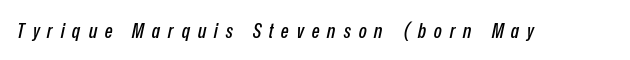
Decoration check: the copy has no underline. Is the letter spacing exaggerated? Yes — the characters are pushed far apart. Quick note: italic.
